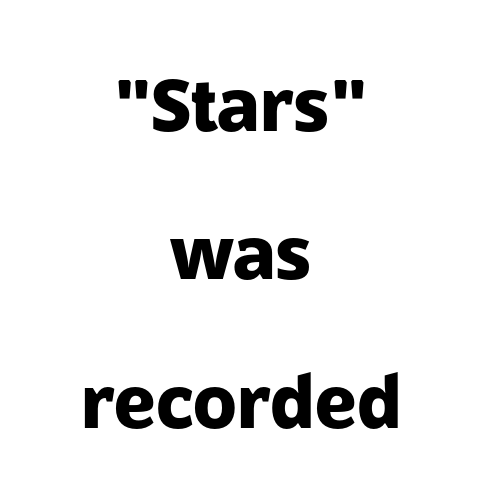
The image shows 72 px heavy sans-serif type, upright; set centered, loose line spacing (2.06x), normal letter spacing, not underlined; low stroke contrast and a medium x-height.
